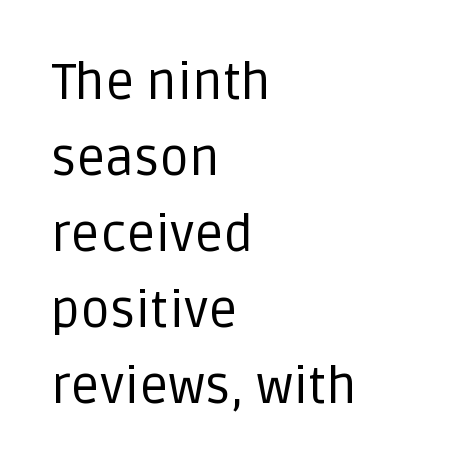
The image shows 51 px regular-weight sans-serif type, upright; set left-aligned, normal line spacing (1.49x), normal letter spacing, not underlined; low stroke contrast and a large x-height.
